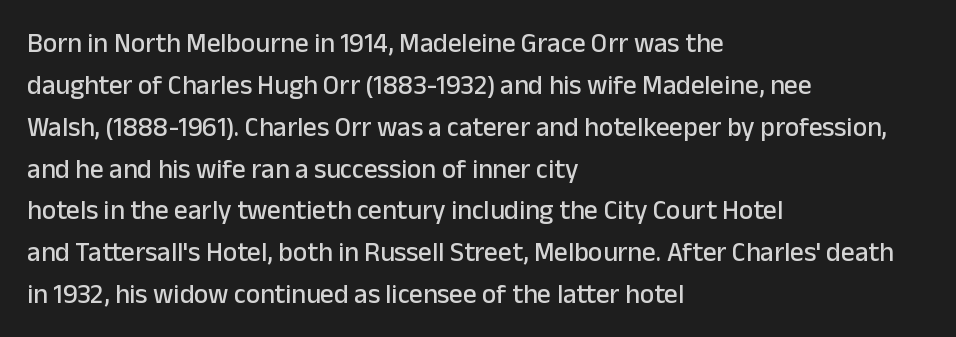
{"italic": "no", "underline": "no", "align": "left", "line_spacing": "normal", "line_spacing_ratio": 1.55, "letter_spacing": "normal", "letter_spacing_em": 0.0, "glyph_px": 27}
